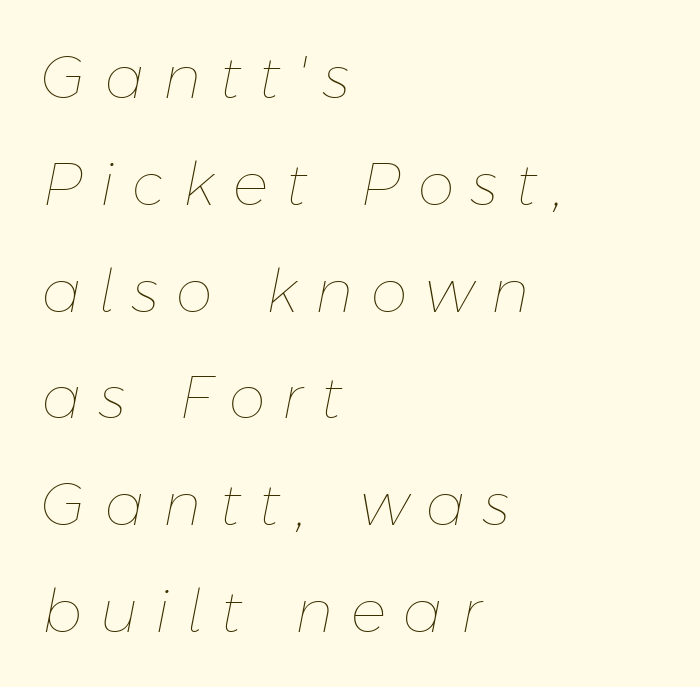
Q: Is the text bold? A: No.
Q: Is the text italic (slanted)? A: Yes, it leans right by about 11 degrees.
Q: Is the text underlined? A: No.
Q: How is the paragraph aligned? A: Left-aligned.
Q: Is the spacing between letters normal or unusually wide? A: Unusually wide.
Q: Width (condensed, normal, or wide)? A: Normal.
Q: Stroke contrast? A: Low.
Q: x-height? A: Medium.
Q: Monospaced? A: No.
